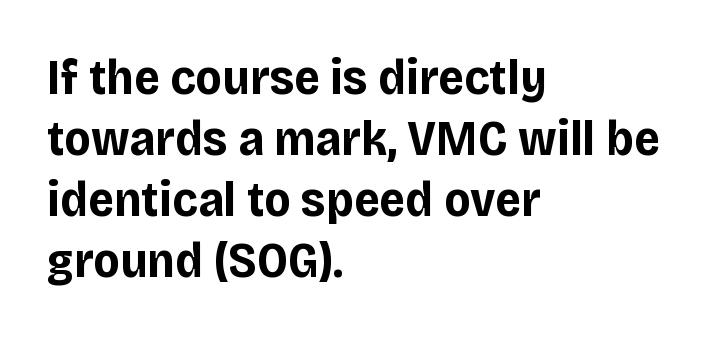
{"serif": "no", "italic": "no", "bold": "yes", "weight": "bold", "width": "normal", "stroke_contrast": "low", "x_height": "large", "monospaced": "no", "underline": "no", "align": "left", "line_spacing_ratio": 1.22, "letter_spacing": "normal", "letter_spacing_em": 0.0, "glyph_px": 50}
